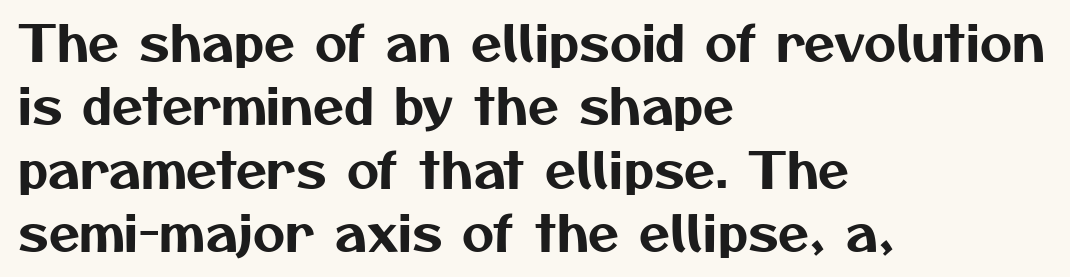
{"serif": "no", "width": "normal", "stroke_contrast": "medium", "x_height": "medium", "monospaced": "no", "underline": "no", "align": "left", "line_spacing": "normal", "line_spacing_ratio": 1.27, "letter_spacing": "normal", "letter_spacing_em": 0.0, "glyph_px": 50}
